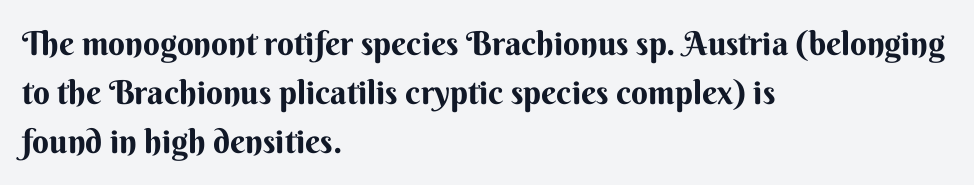
Every character sits straight up, as roman type does. Type style note: lacks serifs. Is this a fixed-width face? No — the glyphs have proportional, varying widths. The gap between lines stays unmarked. Left-aligned paragraph, ragged on the right.
